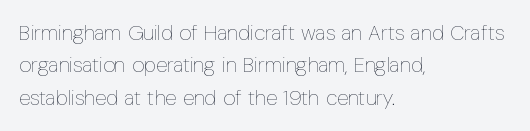
The image shows 21 px text type, upright; set left-aligned, normal line spacing (1.54x), normal letter spacing, not underlined.
